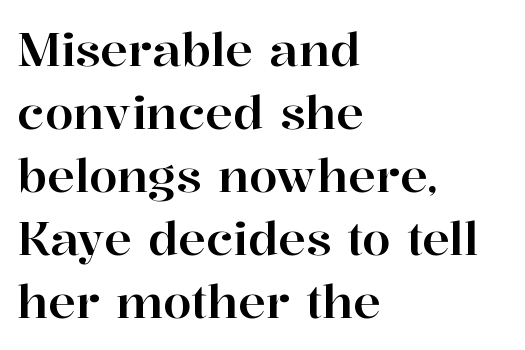
Q: Is the text italic (slanted)? A: No, it is upright.
Q: Is the typeface a serif or a sans-serif typeface? A: Serif.
Q: Is the text underlined? A: No.
Q: How is the paragraph aligned? A: Left-aligned.
Q: Is the spacing between letters normal or unusually wide? A: Normal.
Q: Is the spacing between lines tight, normal or loose? A: Normal.
Q: Width (condensed, normal, or wide)? A: Normal.
Q: Stroke contrast? A: High.
Q: x-height? A: Medium.
Q: Monospaced? A: No.
